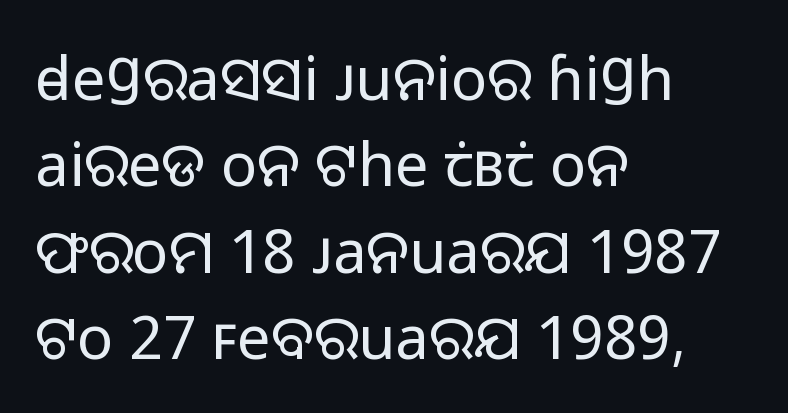
Q: Is the text bold? A: No.
Q: Is the text italic (slanted)? A: No, it is upright.
Q: Is the typeface a serif or a sans-serif typeface? A: Sans-serif.
Q: Is the text underlined? A: No.
Q: How is the paragraph aligned? A: Left-aligned.
Q: Is the spacing between letters normal or unusually wide? A: Normal.
Q: Is the spacing between lines tight, normal or loose? A: Normal.
Q: Width (condensed, normal, or wide)? A: Normal.
Q: Stroke contrast? A: Low.
Q: x-height? A: Medium.
Q: Monospaced? A: No.
